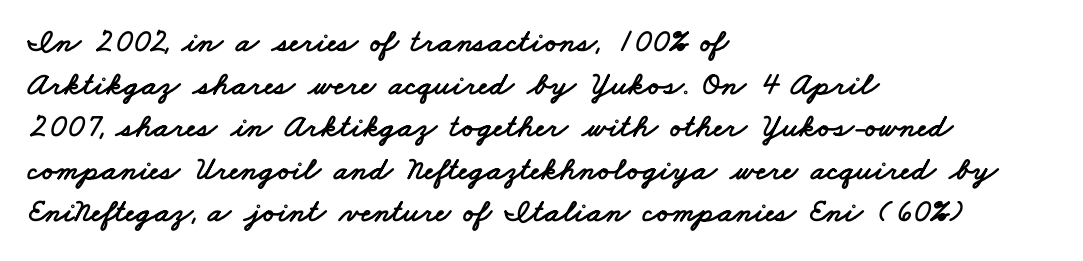
The image shows 33 px wide sans-serif type; set left-aligned, normal line spacing (1.29x), normal letter spacing, not underlined; low stroke contrast and a small x-height.
